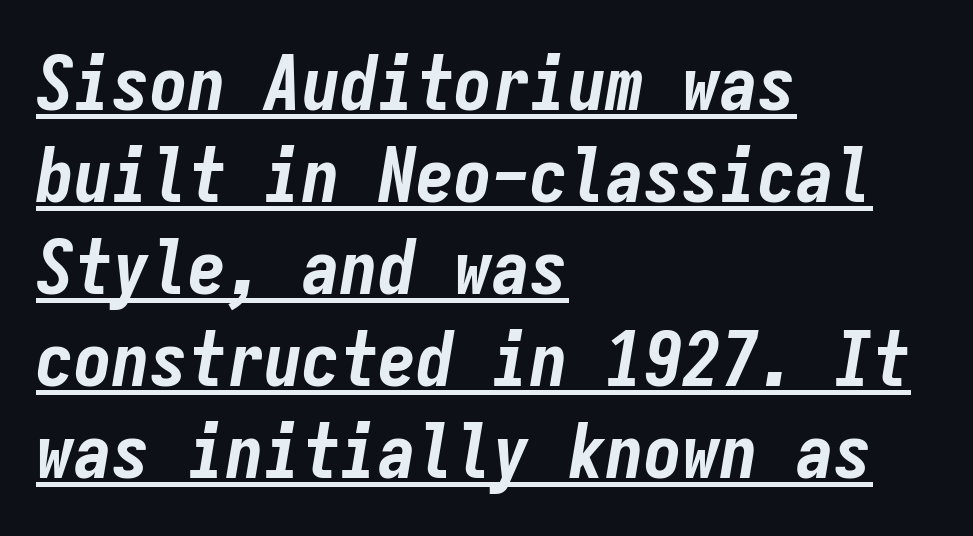
Q: Is the text bold? A: Yes.
Q: Is the text italic (slanted)? A: Yes, it leans right by about 9 degrees.
Q: Is the text underlined? A: Yes.
Q: How is the paragraph aligned? A: Left-aligned.
Q: Is the spacing between letters normal or unusually wide? A: Normal.
Q: Width (condensed, normal, or wide)? A: Condensed.
Q: Stroke contrast? A: Low.
Q: x-height? A: Medium.
Q: Monospaced? A: Yes.
